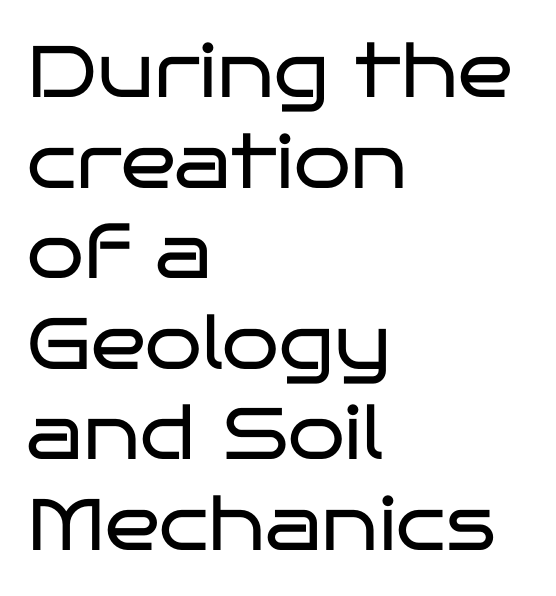
Q: Is the text bold? A: No.
Q: Is the text italic (slanted)? A: No, it is upright.
Q: Is the typeface a serif or a sans-serif typeface? A: Sans-serif.
Q: Is the text underlined? A: No.
Q: How is the paragraph aligned? A: Left-aligned.
Q: Is the spacing between letters normal or unusually wide? A: Normal.
Q: Width (condensed, normal, or wide)? A: Wide.
Q: Stroke contrast? A: Low.
Q: x-height? A: Large.
Q: Monospaced? A: No.
